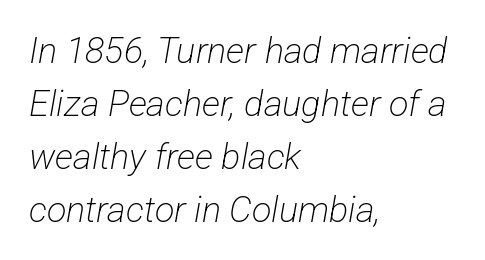
The image shows 36 px light, condensed sans-serif type; set left-aligned, normal line spacing (1.47x), normal letter spacing, not underlined; low stroke contrast and a medium x-height.
